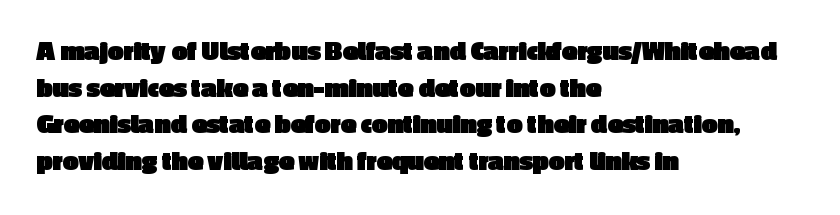
This rendering uses left alignment, leaving the right contour irregular. The passage shown has conventional tracking throughout. If you measured baseline to baseline, you'd find a middling distance. The glyphs are unaccompanied by any horizontal stroke below them. Is there any slant? The stems are plumb. Type style note: lacks serifs.
